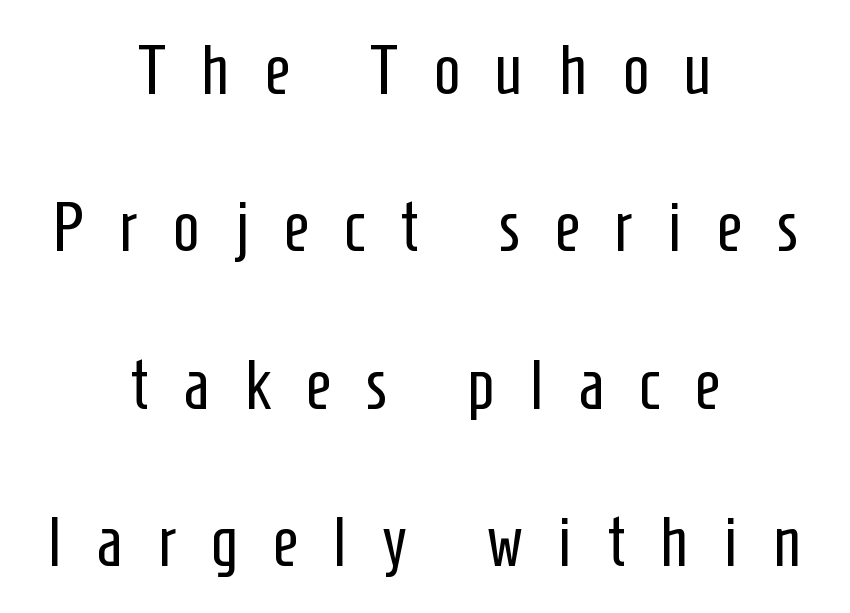
Loosely led — the rows are spread out. Every stem runs plumb, perpendicular to the baseline. The gaps between neighbouring characters are conspicuously large. Neither beginnings nor endings align; midpoints do. The space directly below the letters is spotless.
